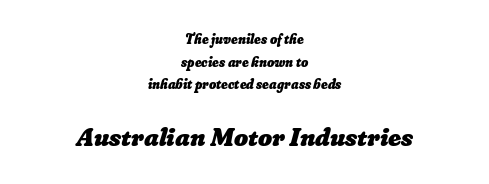
Teacher's note: observe the equal gaps on both sides — that is centered alignment. Heavy, bold letterforms. If you measured baseline to baseline, you'd find a middling distance. Inter-character spacing is left at the font's built-in metrics. Of the two passages, the one underneath uses the larger point size.
